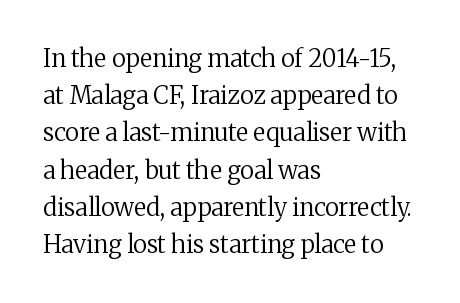
The image shows 24 px text type, upright; set left-aligned, normal line spacing (1.55x), normal letter spacing, not underlined.
